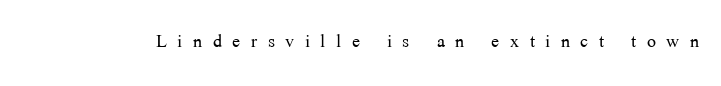
The passage shown is not underscored anywhere. Every stem runs plumb, perpendicular to the baseline. Weight class: somewhere from thin through regular. Is the letter spacing exaggerated? Yes — the characters are pushed far apart.
